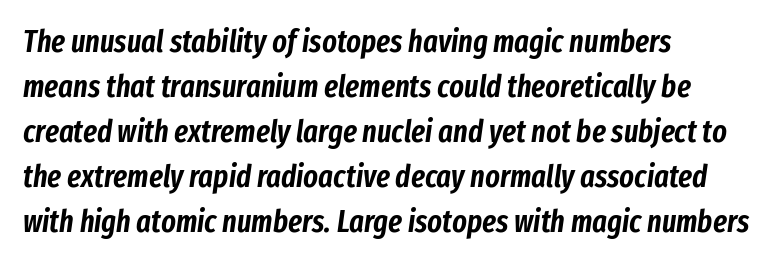
The image shows 31 px condensed type, italic (leaning right); set left-aligned, normal line spacing (1.45x), normal letter spacing, not underlined; low stroke contrast and a medium x-height.
